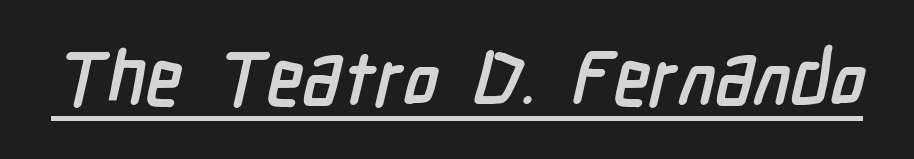
{"serif": "no", "bold": "yes", "weight": "semibold", "width": "condensed", "stroke_contrast": "low", "x_height": "medium", "monospaced": "no", "underline": "yes", "letter_spacing": "normal", "letter_spacing_em": 0.0, "glyph_px": 75}
